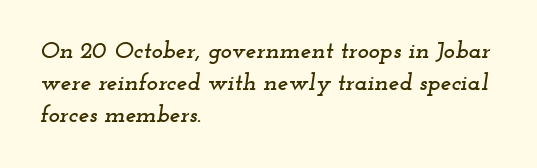
The lines in this sample share a left origin and differ only in where they stop. Slant detected: the letters are inclined. Unmarked baselines from the first word to the last. How would I describe the line gaps? Plain and ordinary.
